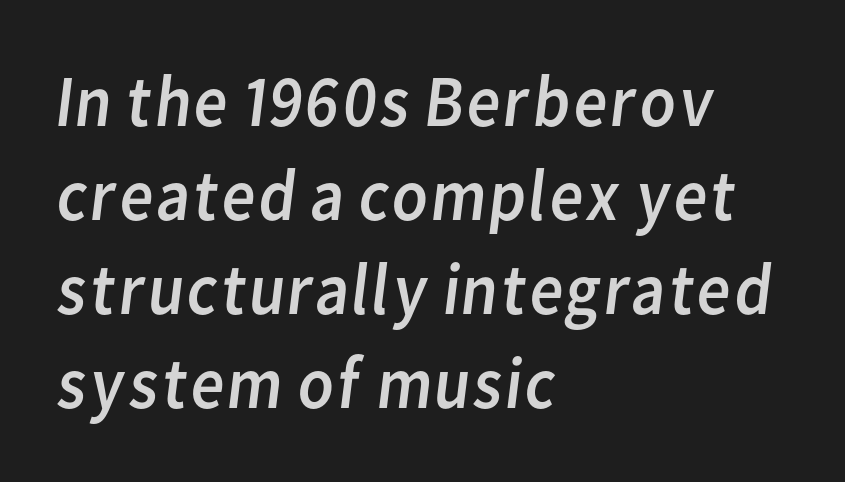
The image shows 74 px regular-weight sans-serif type; set left-aligned, normal line spacing (1.27x), normal letter spacing, not underlined; low stroke contrast and a medium x-height.
